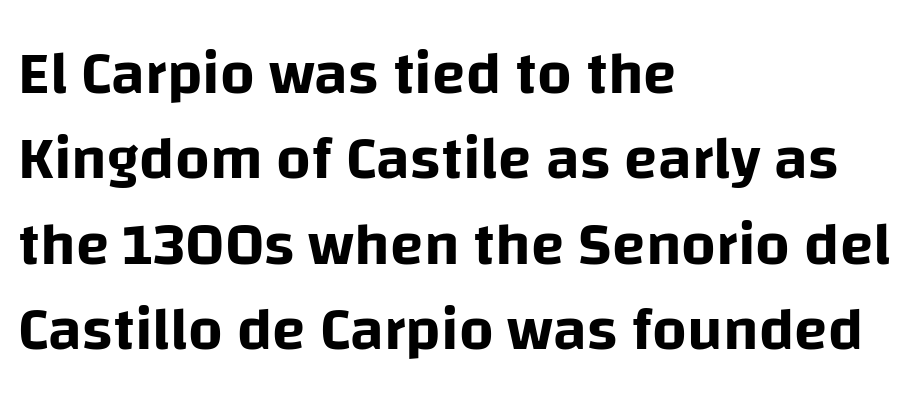
The image shows 61 px sans-serif type, upright; set left-aligned, normal line spacing (1.4x), normal letter spacing, not underlined; low stroke contrast and a large x-height.
